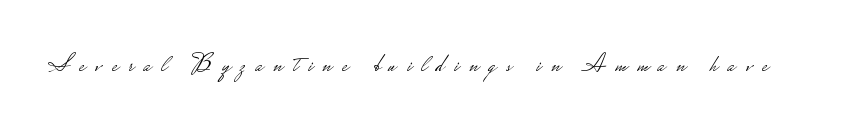
{"bold": "no", "underline": "no", "letter_spacing": "wide", "letter_spacing_em": 0.4, "glyph_px": 25}
